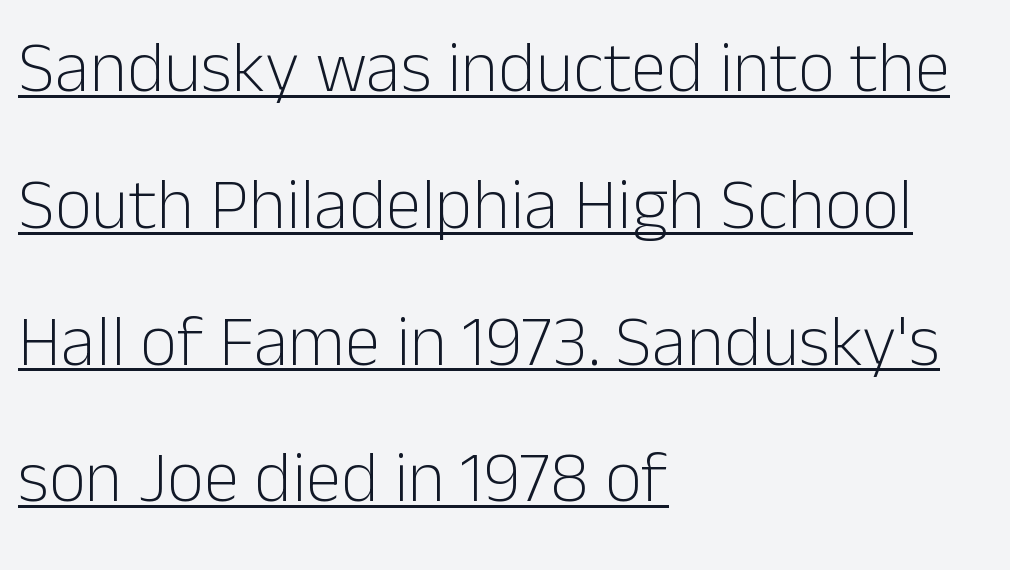
Q: Is the text bold? A: No.
Q: Is the text italic (slanted)? A: No, it is upright.
Q: Is the typeface a serif or a sans-serif typeface? A: Sans-serif.
Q: Is the text underlined? A: Yes.
Q: How is the paragraph aligned? A: Left-aligned.
Q: Is the spacing between letters normal or unusually wide? A: Normal.
Q: Is the spacing between lines tight, normal or loose? A: Loose.
Q: Width (condensed, normal, or wide)? A: Normal.
Q: Stroke contrast? A: Low.
Q: x-height? A: Medium.
Q: Monospaced? A: No.
